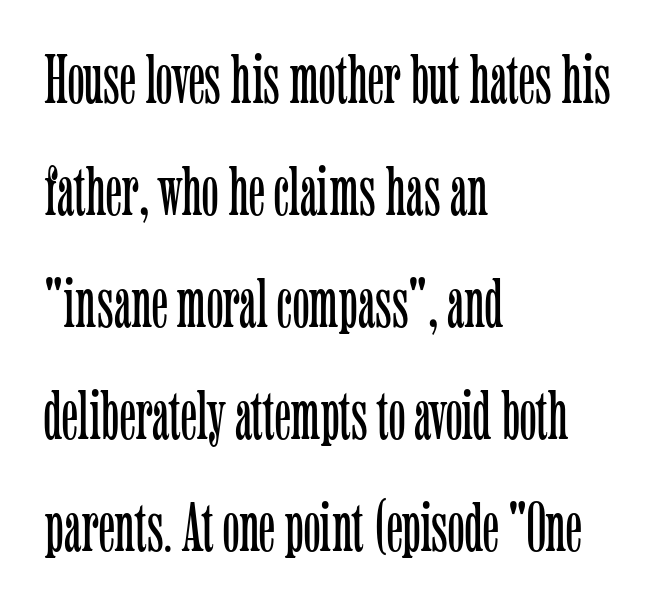
{"serif": "yes", "italic": "no", "bold": "no", "weight": "light", "width": "condensed", "stroke_contrast": "low", "x_height": "medium", "monospaced": "no", "underline": "no", "align": "left", "line_spacing": "normal", "line_spacing_ratio": 1.6, "letter_spacing": "normal", "letter_spacing_em": 0.0, "glyph_px": 70}
